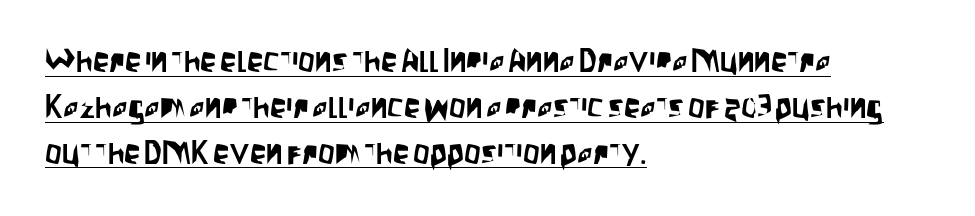
Does the type have serifs? No, each stem ends abruptly. Teacher's note: observe the even left margin — that is flush-left alignment. Look at the tracking — it's just the regular setting, nothing added. Ascenders rise straight up at ninety degrees. Compared with typical paragraphs, the rows here are spaced about the same.
